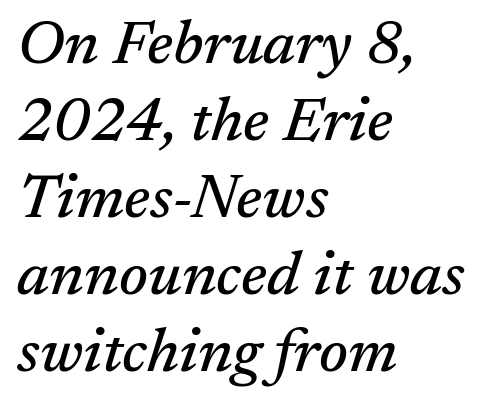
The image shows 62 px serif type, italic (leaning right); set left-aligned, line spacing 1.24x, normal letter spacing, not underlined; medium stroke contrast and a medium x-height.
